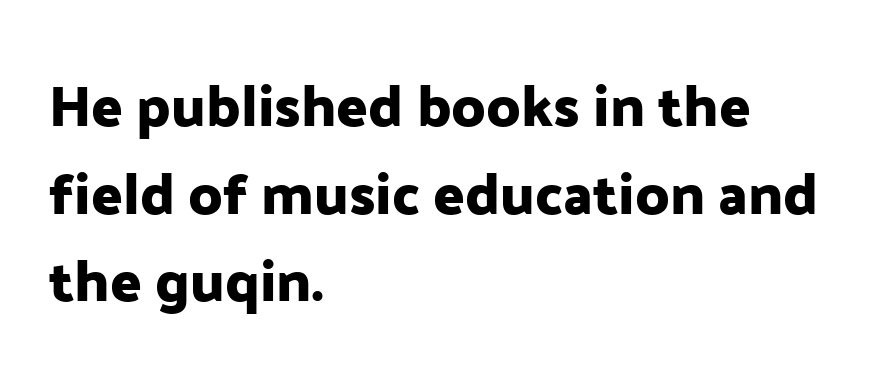
Spacing between characters is what you'd get straight out of the box. This sample keeps an unexceptional amount of space between lines. Here the designer chose a conventional face with non-uniform glyph widths. Each row of text sits above clean, open space. A roman cut, with each character standing at attention. Leftover space on each line is placed entirely after the last word.
